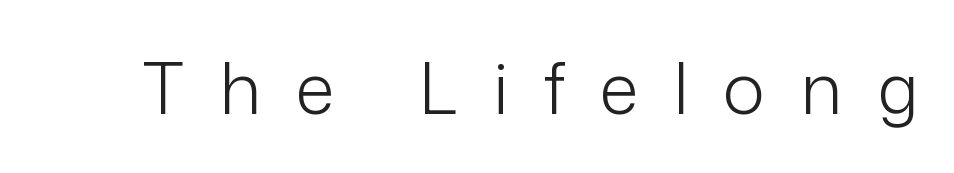
This sample uses a sans-serif face. Compared with a typical body face, this is equally light or lighter still. Is there any slant? The stems are plumb. The passage shown is typed in a proportional face where columns would drift. This rendering features lettering with no underline. What stands out about the letter spacing? Its width — letters are far apart.
